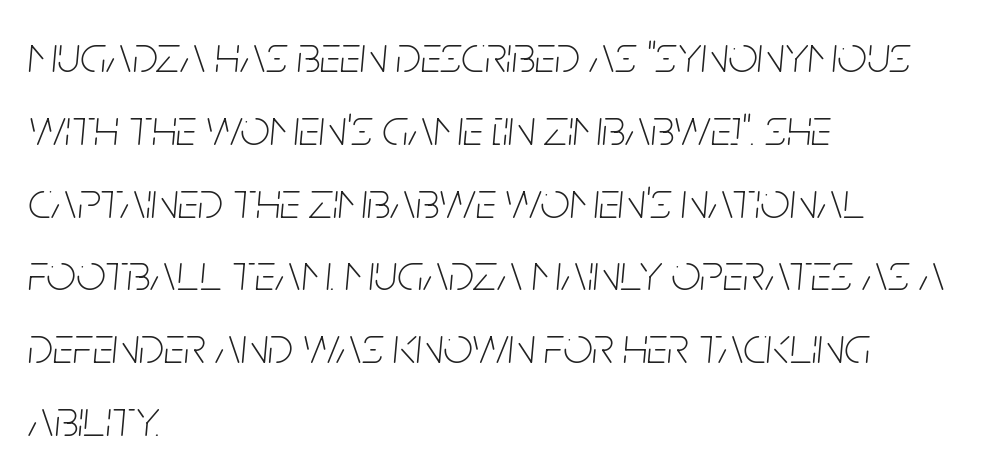
Regarding leading, the lines here are spaced in the standard way. This sample uses an oblique cut, with every glyph tilted off the vertical. Letters rest on an invisible, unmarked baseline. Note the varied advance widths — an 'i' is clearly narrower than an 'm'. Letter spacing: default. The typeface has the unassuming heft of standard copy or less.
